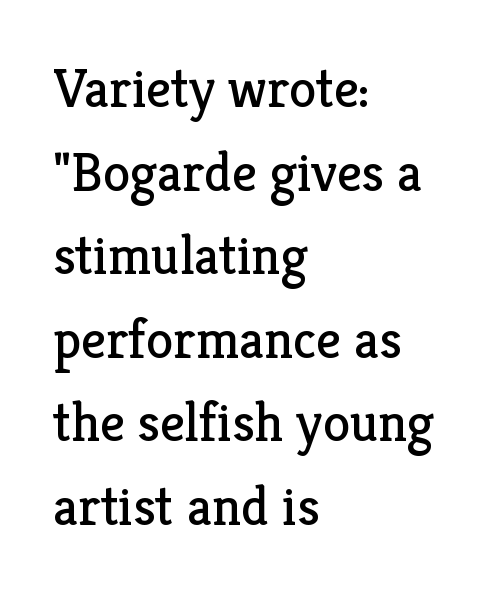
Words appear dense and cohesive because spacing is normal. The zone under the glyphs is completely vacant. Is there any slant? The stems are plumb. Do the characters align in a grid? No, the font is proportional. This sample uses a serif face.
